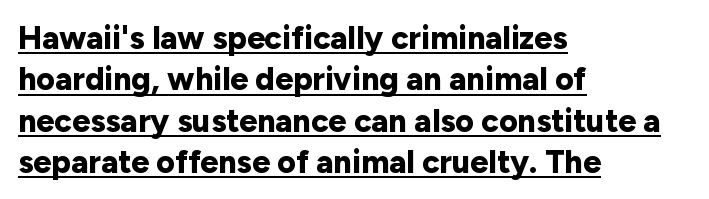
The image shows 32 px bold sans-serif type, upright; set left-aligned, normal line spacing (1.29x), normal letter spacing, underlined; low stroke contrast and a medium x-height.
